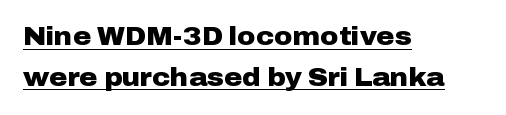
Reading down the block, your eye returns to a fixed left position each line. A typographer would call this underscored text. Nothing unusual about the tracking: characters are spaced as the font intends. These lines sit exactly where default settings would place them.
